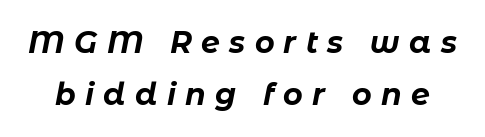
{"italic": "yes", "lean": "right", "slant_degrees": 11, "bold": "yes", "weight": "bold", "width": "normal", "stroke_contrast": "low", "x_height": "medium", "monospaced": "no", "underline": "no", "line_spacing_ratio": 1.75, "letter_spacing": "wide", "letter_spacing_em": 0.31, "glyph_px": 30}
